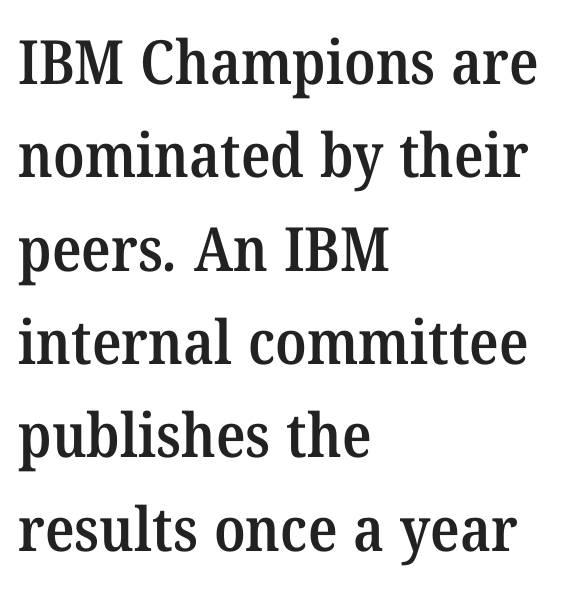
Quick note: interline space is typical. Looks like regular typesetting: each glyph gets only the width it needs. Weight check: semibold — heavier than regular, not quite bold. Only glyphs here, with clear space below each row. The designer went with a serif here, giving each stem small feet. Is the block centered? No — it sits flush against the left margin.
